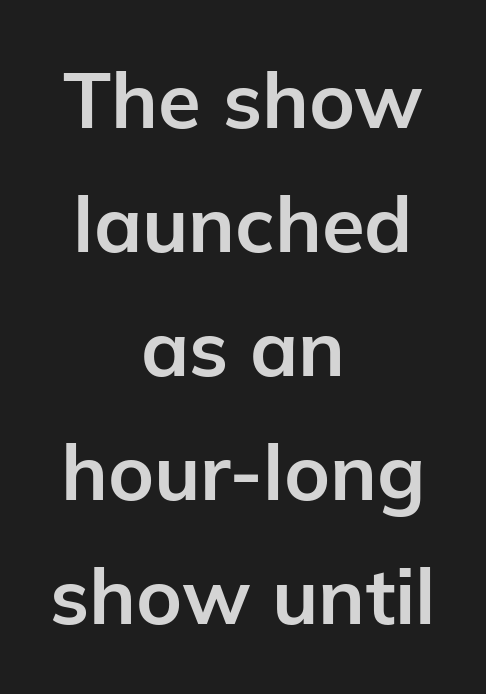
Stroke terminals: plain, sans-serif. You can tell it's not italic because the verticals are truly vertical. Which margin do the lines hug? Neither — every line sits in the middle. Quick note: underline off.
